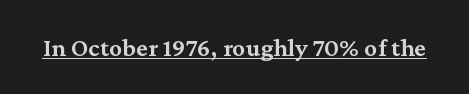
{"italic": "no", "bold": "semi", "underline": "yes", "letter_spacing": "normal", "letter_spacing_em": 0.0, "glyph_px": 26}
